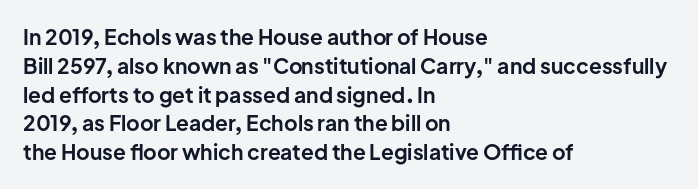
{"italic": "no", "bold": "yes", "underline": "no", "align": "left", "line_spacing": "normal", "line_spacing_ratio": 1.37, "letter_spacing": "normal", "letter_spacing_em": 0.0, "glyph_px": 21}
